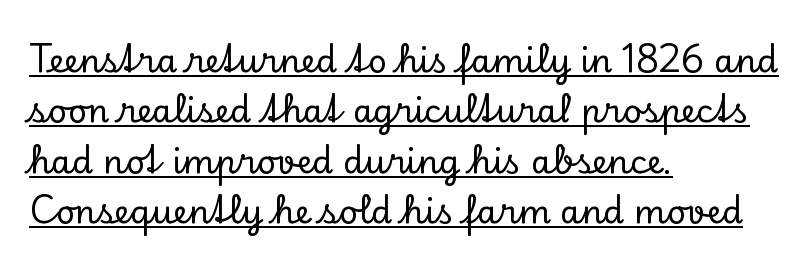
{"italic": "no", "width": "normal", "stroke_contrast": "low", "x_height": "small", "monospaced": "no", "underline": "yes", "align": "left", "line_spacing": "normal", "line_spacing_ratio": 1.53, "letter_spacing": "normal", "letter_spacing_em": 0.0, "glyph_px": 33}
